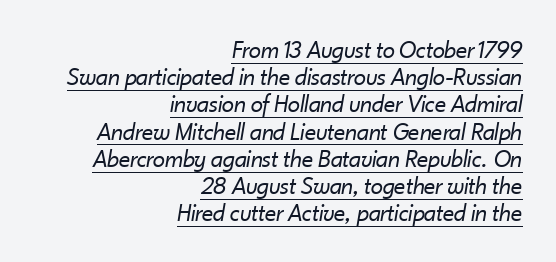
Q: Is the text bold? A: No.
Q: Is the text italic (slanted)? A: Yes, it leans right by about 10 degrees.
Q: Is the text underlined? A: Yes.
Q: How is the paragraph aligned? A: Right-aligned.
Q: Is the spacing between letters normal or unusually wide? A: Normal.
Q: Is the spacing between lines tight, normal or loose? A: Tight.
